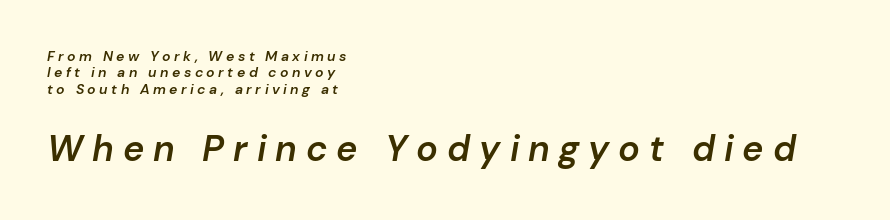
Q: Is the text bold? A: Semi-bold.
Q: Is the text italic (slanted)? A: Yes, it leans right by about 10 degrees.
Q: Is the text underlined? A: No.
Q: How is the paragraph aligned? A: Left-aligned.
Q: Is the spacing between letters normal or unusually wide? A: Unusually wide.
Q: Which block of text is set in a larger size, the first (top) or the second (bottom)? A: The second (bottom) one.
Q: Width (condensed, normal, or wide)? A: Normal.
Q: Stroke contrast? A: Low.
Q: x-height? A: Medium.
Q: Monospaced? A: No.
